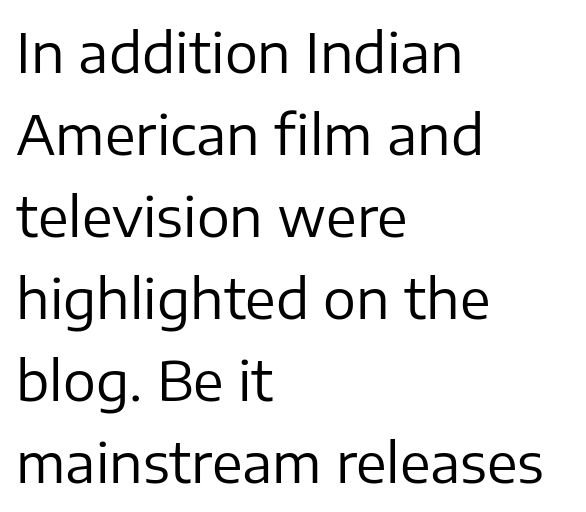
Q: Is the text bold? A: No.
Q: Is the text italic (slanted)? A: No, it is upright.
Q: Is the typeface a serif or a sans-serif typeface? A: Sans-serif.
Q: Is the text underlined? A: No.
Q: How is the paragraph aligned? A: Left-aligned.
Q: Is the spacing between letters normal or unusually wide? A: Normal.
Q: Is the spacing between lines tight, normal or loose? A: Normal.
Q: Width (condensed, normal, or wide)? A: Normal.
Q: Stroke contrast? A: Low.
Q: x-height? A: Medium.
Q: Monospaced? A: No.
